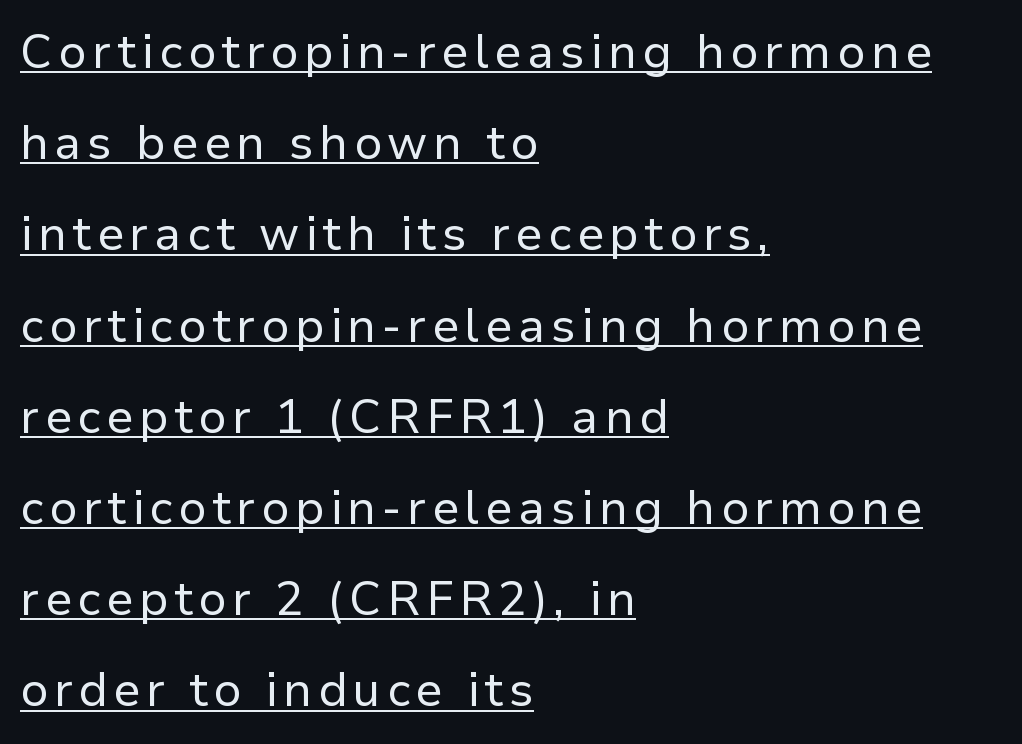
Q: Is the text bold? A: No.
Q: Is the text italic (slanted)? A: No, it is upright.
Q: Is the typeface a serif or a sans-serif typeface? A: Sans-serif.
Q: Is the text underlined? A: Yes.
Q: How is the paragraph aligned? A: Left-aligned.
Q: Is the spacing between lines tight, normal or loose? A: Loose.
Q: Width (condensed, normal, or wide)? A: Normal.
Q: Stroke contrast? A: Low.
Q: x-height? A: Medium.
Q: Monospaced? A: No.
